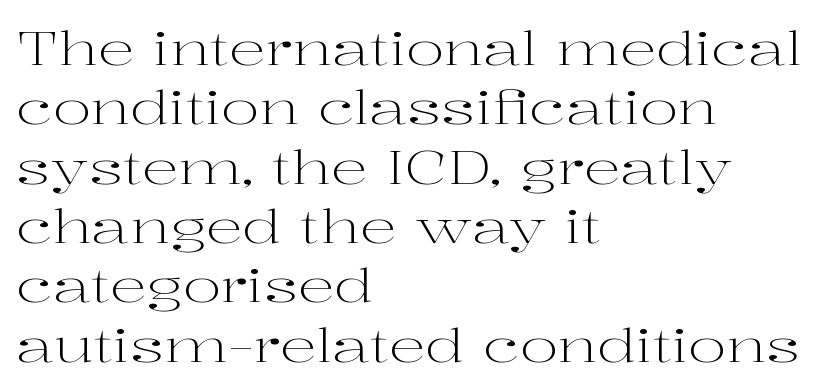
The image shows 46 px light, wide serif type, upright; set left-aligned, normal line spacing (1.29x), normal letter spacing, not underlined; high stroke contrast and a medium x-height.
